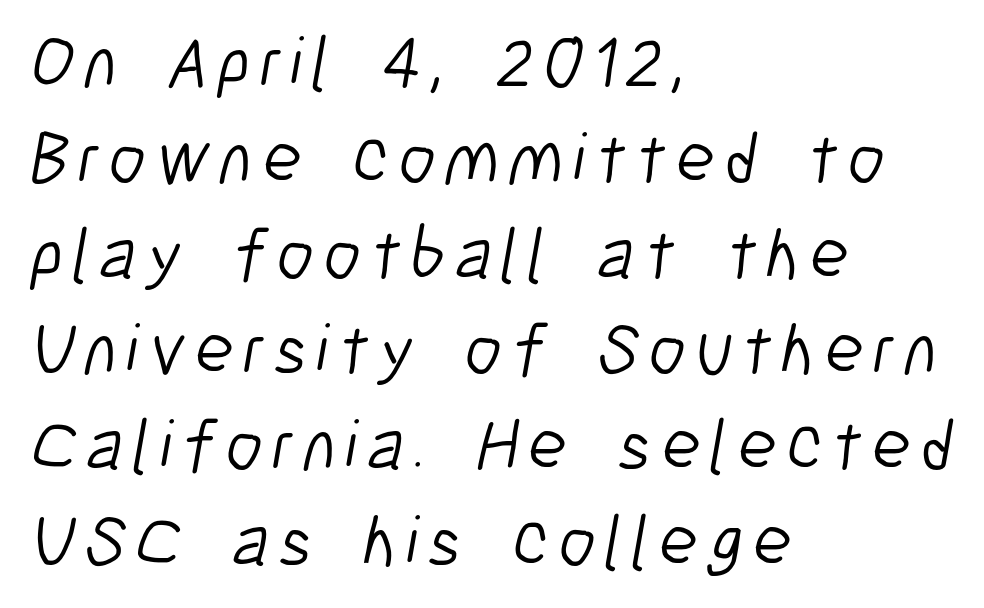
This block has exactly the height ordinary leading produces. These lines are set flush left with a ragged right edge. Stem width sits at or under what a default text font uses. Do the characters align in a grid? No, the font is proportional. Underlining? Definitely not there.
